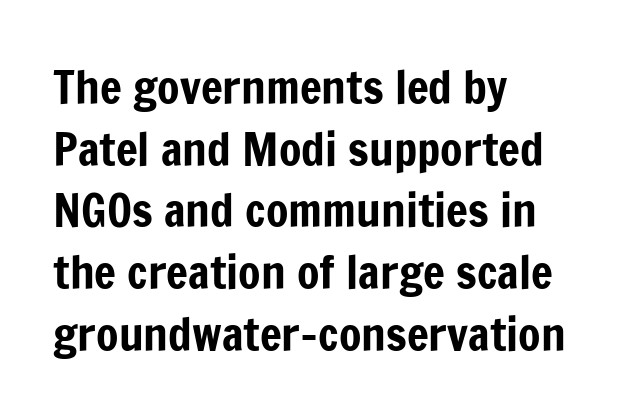
{"serif": "no", "italic": "no", "width": "condensed", "stroke_contrast": "low", "x_height": "medium", "monospaced": "no", "underline": "no", "align": "left", "line_spacing": "normal", "line_spacing_ratio": 1.34, "letter_spacing": "normal", "letter_spacing_em": 0.0, "glyph_px": 46}
